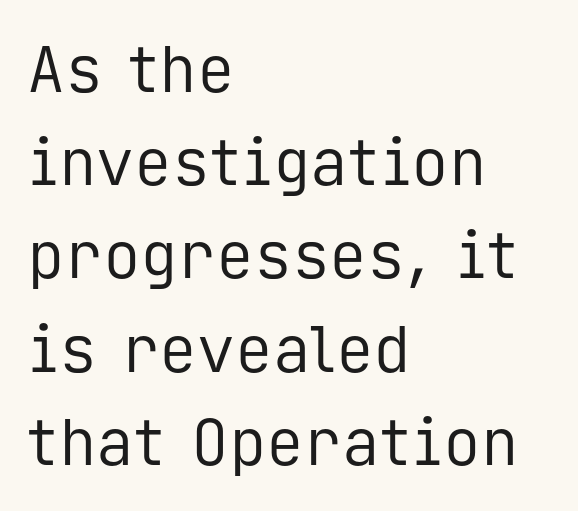
The image shows 63 px regular-weight sans-serif type, upright, monospaced; set left-aligned, normal line spacing (1.48x), normal letter spacing, not underlined; low stroke contrast and a medium x-height.
